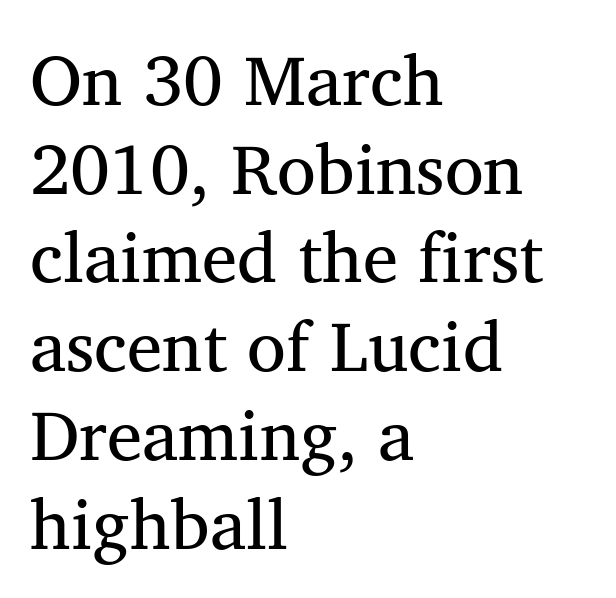
Q: Is the text bold? A: No.
Q: Is the typeface a serif or a sans-serif typeface? A: Serif.
Q: Is the text underlined? A: No.
Q: How is the paragraph aligned? A: Left-aligned.
Q: Is the spacing between letters normal or unusually wide? A: Normal.
Q: Is the spacing between lines tight, normal or loose? A: Normal.
Q: Width (condensed, normal, or wide)? A: Normal.
Q: Stroke contrast? A: Medium.
Q: x-height? A: Medium.
Q: Monospaced? A: No.
